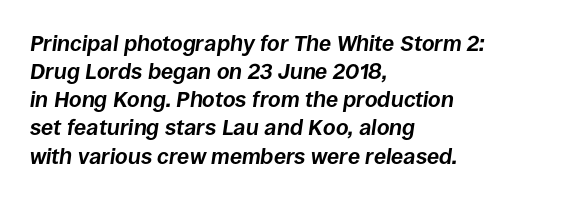
Q: Is the text bold? A: Yes.
Q: Is the text italic (slanted)? A: Yes, it leans right by about 8 degrees.
Q: Is the text underlined? A: No.
Q: How is the paragraph aligned? A: Left-aligned.
Q: Is the spacing between letters normal or unusually wide? A: Normal.
Q: Is the spacing between lines tight, normal or loose? A: Normal.
